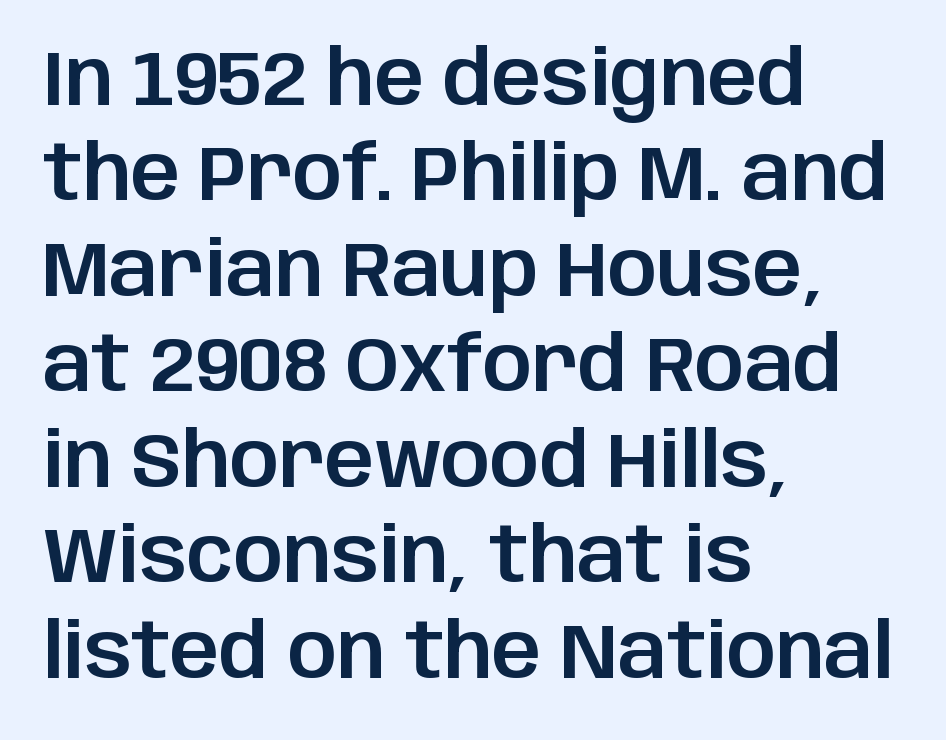
{"serif": "no", "italic": "no", "width": "normal", "stroke_contrast": "low", "x_height": "large", "monospaced": "no", "underline": "no", "align": "left", "line_spacing_ratio": 1.24, "letter_spacing": "normal", "letter_spacing_em": 0.0, "glyph_px": 77}
